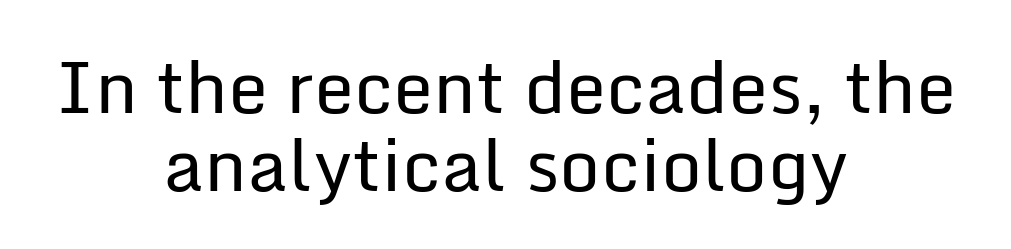
{"serif": "no", "italic": "no", "bold": "no", "weight": "regular", "width": "normal", "stroke_contrast": "low", "x_height": "medium", "monospaced": "no", "underline": "no", "align": "center", "line_spacing": "tight", "line_spacing_ratio": 1.09, "letter_spacing": "normal", "letter_spacing_em": 0.0, "glyph_px": 72}
